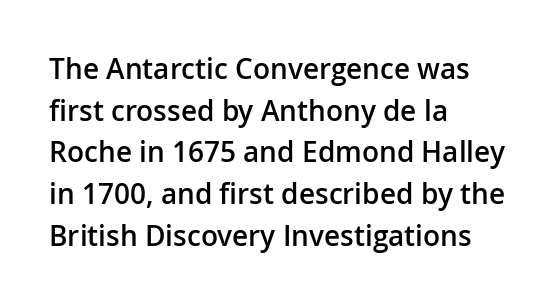
The image shows 28 px semibold sans-serif type, upright; set left-aligned, normal line spacing (1.49x), normal letter spacing, not underlined; low stroke contrast and a medium x-height.
